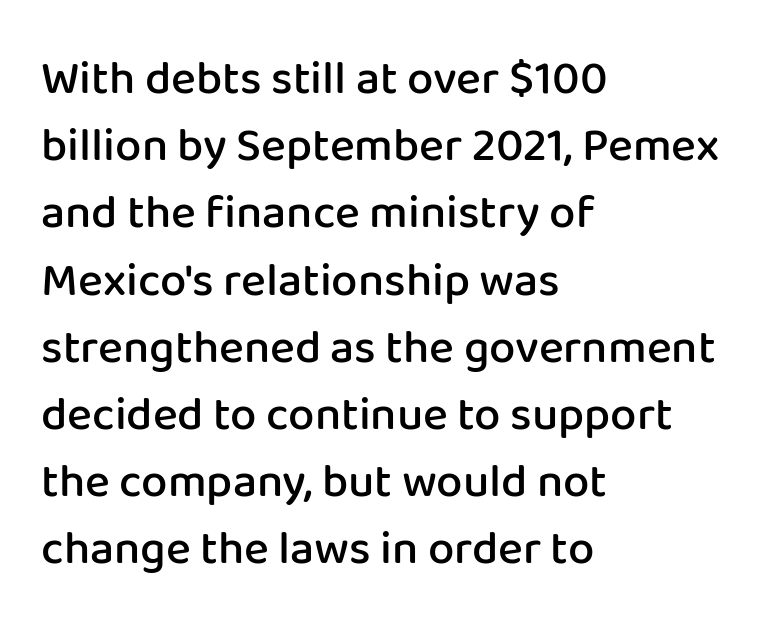
{"serif": "no", "italic": "no", "bold": "semi", "weight": "semibold", "width": "normal", "stroke_contrast": "low", "x_height": "medium", "monospaced": "no", "underline": "no", "align": "left", "line_spacing": "normal", "line_spacing_ratio": 1.43, "letter_spacing": "normal", "letter_spacing_em": 0.0, "glyph_px": 47}
